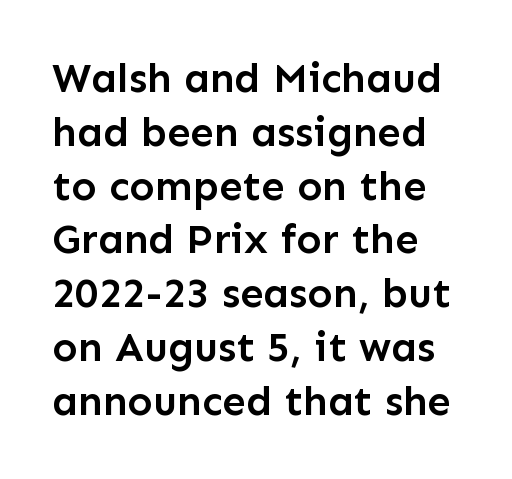
{"serif": "no", "italic": "no", "bold": "semi", "weight": "semibold", "width": "normal", "stroke_contrast": "low", "x_height": "medium", "monospaced": "no", "underline": "no", "align": "left", "line_spacing": "normal", "line_spacing_ratio": 1.28, "letter_spacing": "normal", "letter_spacing_em": 0.0, "glyph_px": 42}
